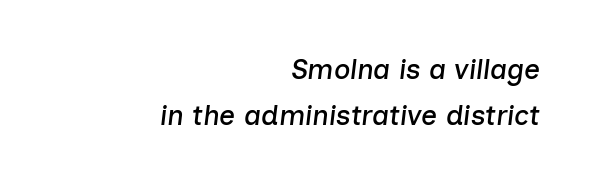
These lines are rendered in a variable-pitch font. The lettering tilts uniformly, giving the passage an italic look. The space directly below the letters is spotless. Characters follow at the spacing the type designer built in.
